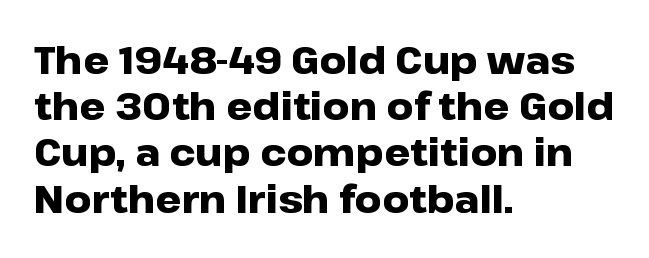
{"serif": "no", "italic": "no", "bold": "yes", "weight": "heavy", "width": "wide", "stroke_contrast": "low", "x_height": "medium", "monospaced": "no", "underline": "no", "align": "left", "line_spacing": "normal", "line_spacing_ratio": 1.25, "letter_spacing": "normal", "letter_spacing_em": 0.0, "glyph_px": 37}
